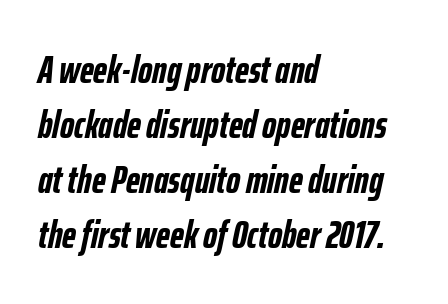
The image shows 39 px semibold, condensed type, italic (leaning right); set left-aligned, normal line spacing (1.41x), normal letter spacing, not underlined; low stroke contrast and a medium x-height.
